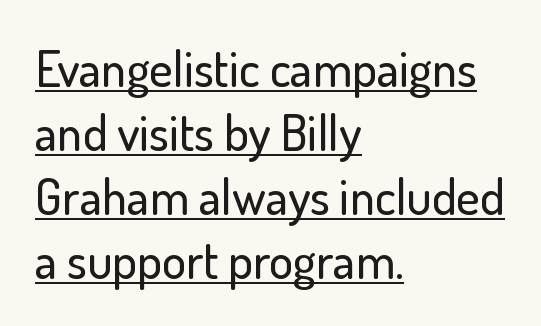
Here the glyphs are tracked normally, forming tight word shapes. These lines were composed using upright roman letters. The passage is arranged the way most books set body copy — flush left. The passage shown stacks its lines at a standard gap. The letters advance in unequal steps, a hallmark of proportional type.
